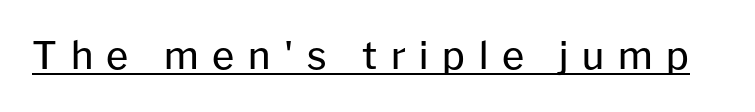
The image shows 38 px regular-weight sans-serif type, upright; set unusually wide letter spacing (+0.36 em), underlined; low stroke contrast and a medium x-height.
